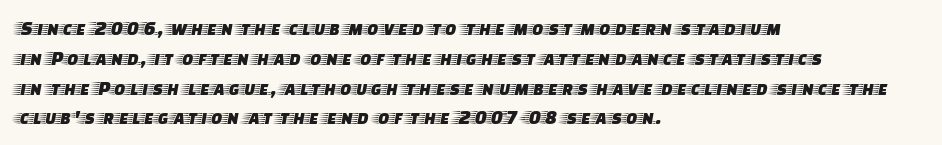
Which margin do the lines hug? The left one — the right edge is uneven. Any mark beneath the type? The region is blank. The space between consecutive lines is moderate. No extra tracking has been applied to these lines.
